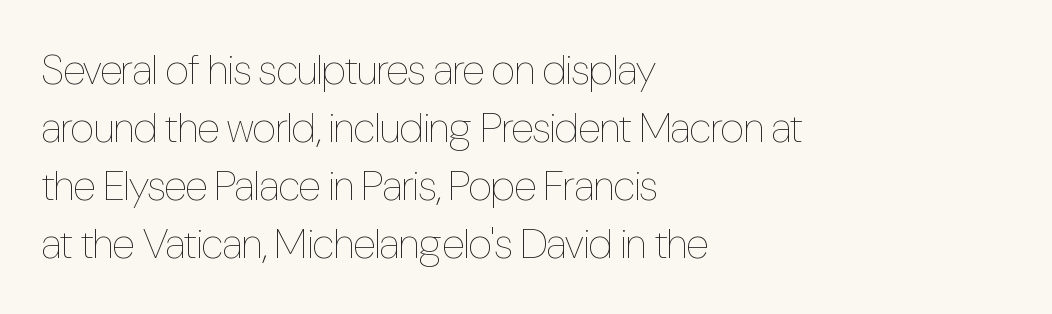
The image shows 42 px thin, condensed type, upright; set left-aligned, normal line spacing (1.38x), normal letter spacing, not underlined; low stroke contrast and a medium x-height.
